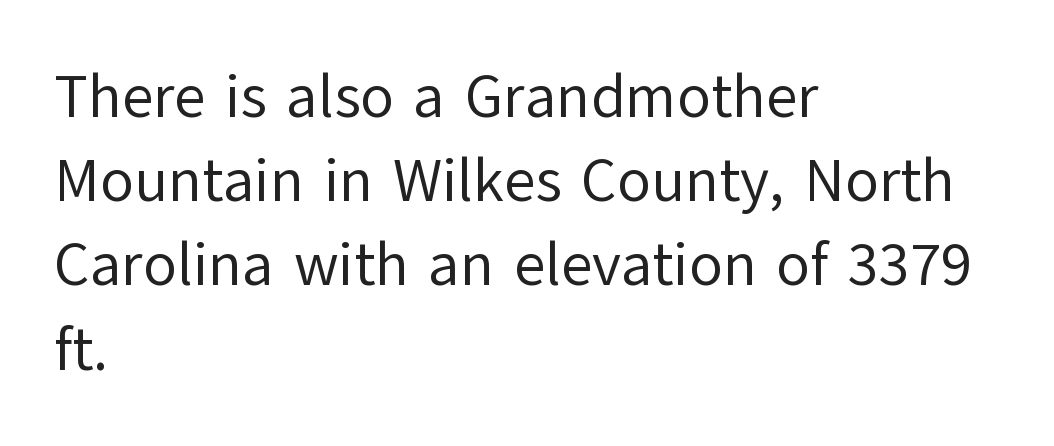
Posture: straight, roman, zero tilt. Is this a sans? Yes — the strokes have no serifs. The cut favours lightness, reaching ordinary text weight at its darkest. Underline: absent. Characters follow at the spacing the type designer built in. The line-height multiplier appears to be the usual default.
